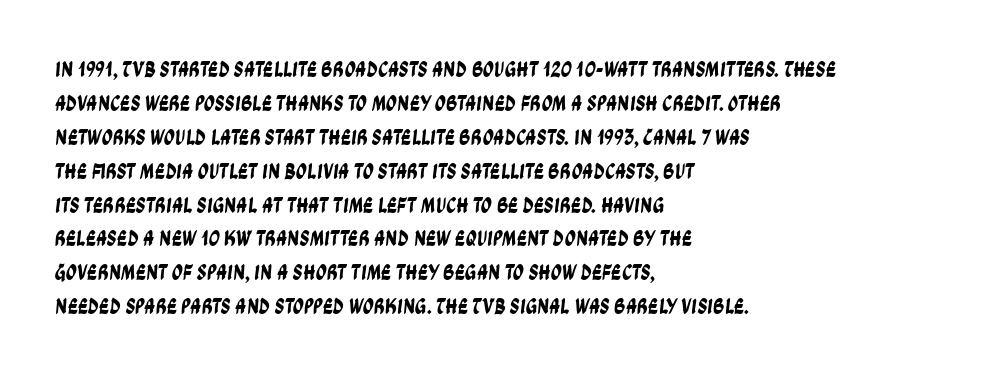
The lines in this sample share a left origin and differ only in where they stop. Each word holds together tightly as a unit, with standard inter-letter gaps. Evenly set lines give the paragraph a standard silhouette. Clear beneath every line of the passage.
